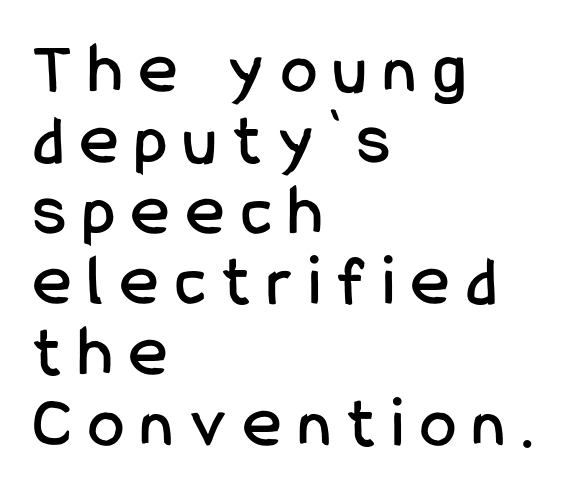
The image shows 73 px condensed sans-serif type, upright; set left-aligned, tight line spacing (0.97x), unusually wide letter spacing (+0.23 em), not underlined; low stroke contrast and a medium x-height.
